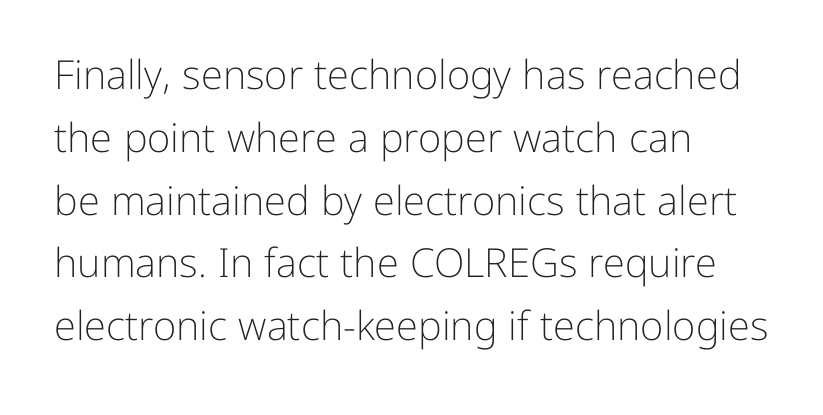
The image shows 40 px light sans-serif type, upright; set left-aligned, normal line spacing (1.57x), normal letter spacing, not underlined; low stroke contrast and a medium x-height.
